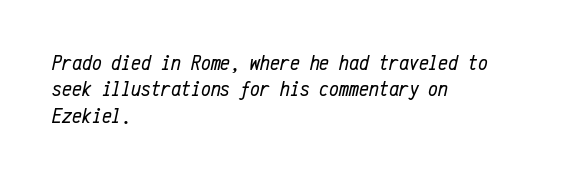
The lettering tilts uniformly, giving the passage an italic look. This is not heavy type; no bold has been used. Horizontal alignment here is leftward, the default for most running prose. Honestly, the letter spacing is just normal — you wouldn't notice it. Rule under the text: the space is simply empty.
